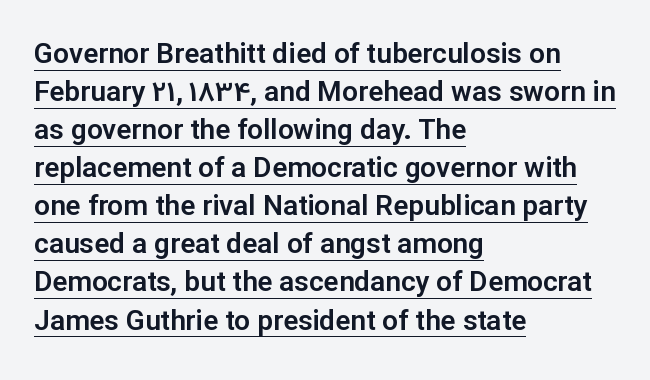
{"serif": "no", "italic": "no", "width": "normal", "stroke_contrast": "low", "x_height": "medium", "monospaced": "no", "underline": "yes", "align": "left", "line_spacing": "normal", "line_spacing_ratio": 1.36, "letter_spacing": "normal", "letter_spacing_em": 0.0, "glyph_px": 28}
